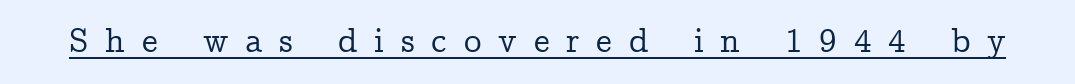
Do the characters align in a grid? No, the font is proportional. Italic: no, the glyphs are upright roman. Short note: letters widely spaced. You can see a thin bar hugging the bottom of the glyphs.
